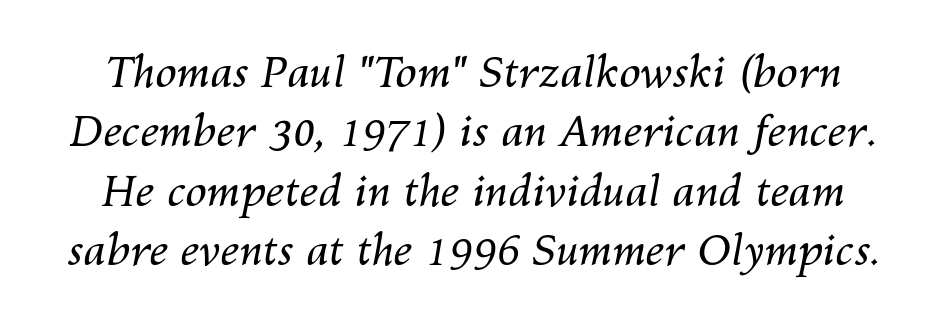
Q: Is the text bold? A: No.
Q: Is the text italic (slanted)? A: Yes, it leans right by about 10 degrees.
Q: Is the text underlined? A: No.
Q: Is the spacing between letters normal or unusually wide? A: Normal.
Q: Is the spacing between lines tight, normal or loose? A: Normal.
Q: Width (condensed, normal, or wide)? A: Normal.
Q: Stroke contrast? A: Medium.
Q: x-height? A: Medium.
Q: Monospaced? A: No.
